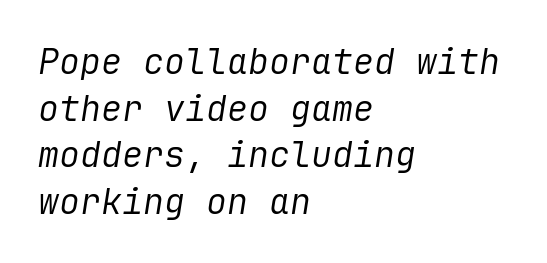
Interline gaps are of average width in this sample. Alignment: flush left. Has an underline been added? It has not. Characters follow at the spacing the type designer built in. Yep, that's italic — everything's leaning. A quiet, ordinary-to-light weight characterises the typeface.
